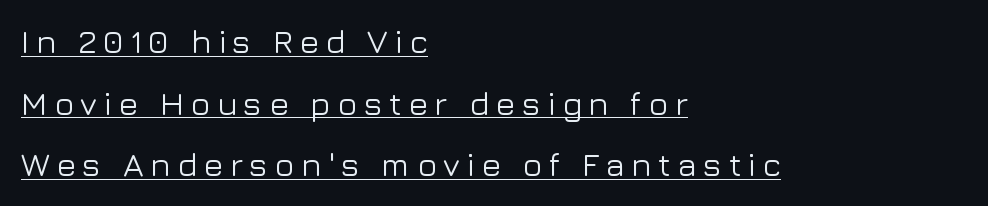
{"serif": "no", "italic": "no", "width": "normal", "stroke_contrast": "low", "x_height": "medium", "monospaced": "no", "underline": "yes", "align": "left", "line_spacing_ratio": 1.87, "glyph_px": 33}
